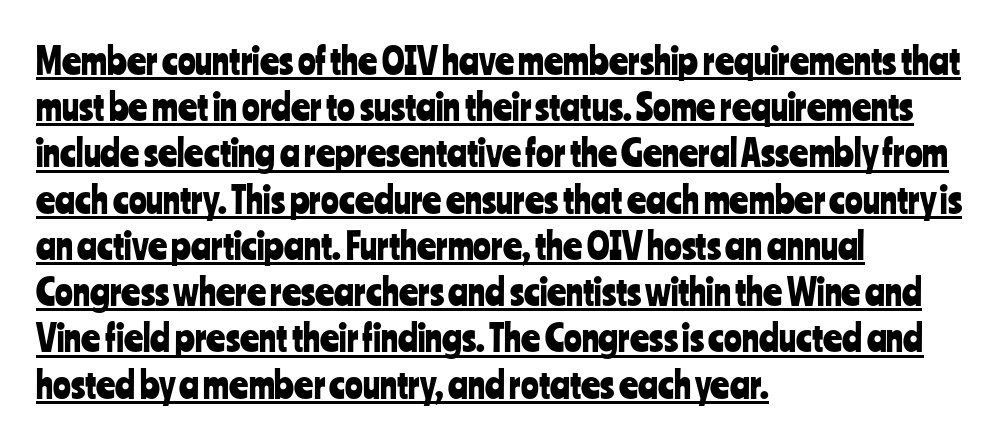
The image shows 37 px condensed sans-serif type, upright; set left-aligned, normal line spacing (1.25x), normal letter spacing, underlined; low stroke contrast and a medium x-height.
